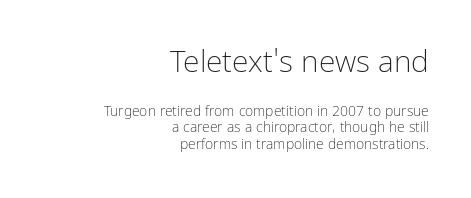
The image shows 30 px light, condensed sans-serif type, upright; set right-aligned, line spacing 1.19x, normal letter spacing, not underlined; the first (top) block is 2.14x larger; low stroke contrast and a medium x-height.
